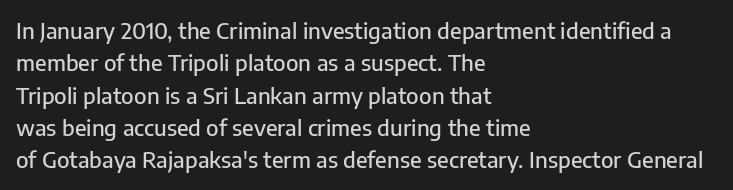
Bare-footed words on every line. The space between consecutive lines is moderate. Caption: standard tracking, unaltered. The lettering holds an erect, upright posture throughout. The text block is weighted toward the left margin, trailing off unevenly rightward.
